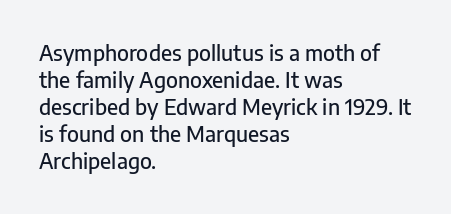
The letters stand straight up with perfectly vertical stems. Tracking here is standard; glyphs follow each other at the usual distance. Whoever set this chose a conventional vertical rhythm. The paragraph has a hard left edge and a soft right edge. Has an underline been added? It has not.
